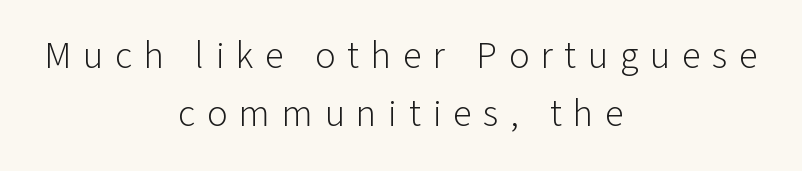
The image shows 38 px light sans-serif type, upright; set centered, normal line spacing (1.52x), unusually wide letter spacing (+0.31 em), not underlined; low stroke contrast and a medium x-height.
